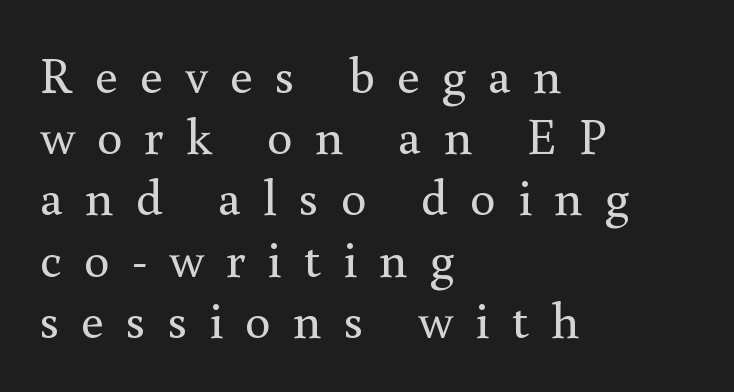
{"serif": "yes", "italic": "no", "bold": "no", "weight": "regular", "width": "normal", "x_height": "small", "monospaced": "no", "underline": "no", "align": "left", "line_spacing_ratio": 1.2, "letter_spacing": "wide", "letter_spacing_em": 0.43, "glyph_px": 51}
